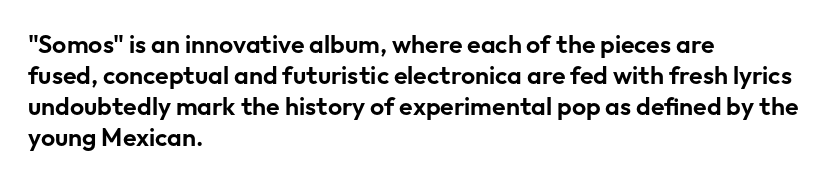
Q: Is the text italic (slanted)? A: No, it is upright.
Q: Is the text underlined? A: No.
Q: How is the paragraph aligned? A: Left-aligned.
Q: Is the spacing between letters normal or unusually wide? A: Normal.
